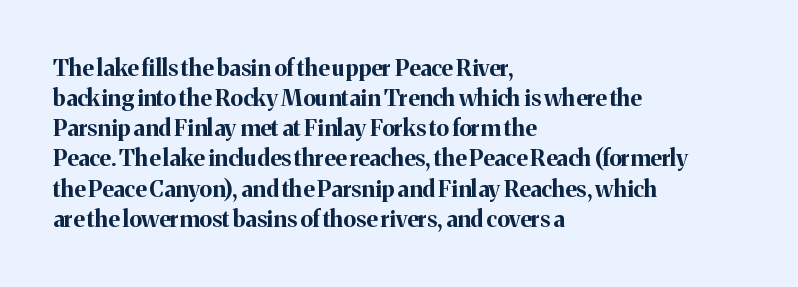
Q: Is the text bold? A: Yes.
Q: Is the text italic (slanted)? A: No, it is upright.
Q: Is the text underlined? A: No.
Q: How is the paragraph aligned? A: Left-aligned.
Q: Is the spacing between letters normal or unusually wide? A: Normal.
Q: Is the spacing between lines tight, normal or loose? A: Normal.
